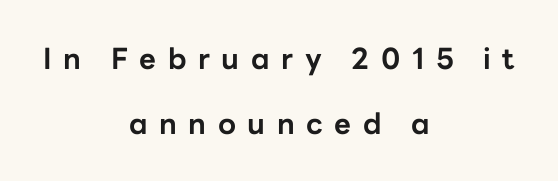
{"serif": "no", "italic": "no", "bold": "yes", "weight": "bold", "width": "normal", "stroke_contrast": "low", "x_height": "medium", "monospaced": "no", "underline": "no", "align": "center", "line_spacing": "loose", "line_spacing_ratio": 2.25, "letter_spacing": "wide", "letter_spacing_em": 0.4, "glyph_px": 29}
